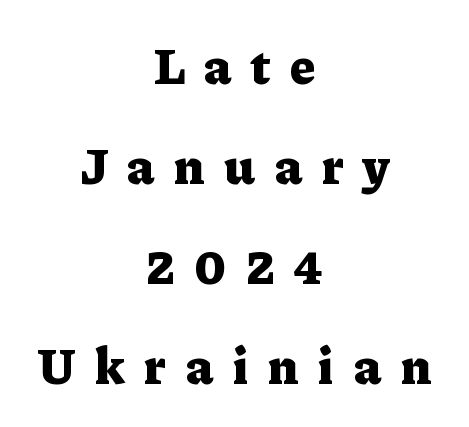
{"serif": "yes", "italic": "no", "bold": "yes", "weight": "heavy", "width": "normal", "stroke_contrast": "low", "x_height": "medium", "monospaced": "no", "underline": "no", "align": "center", "line_spacing": "loose", "line_spacing_ratio": 1.96, "letter_spacing": "wide", "letter_spacing_em": 0.39, "glyph_px": 51}
